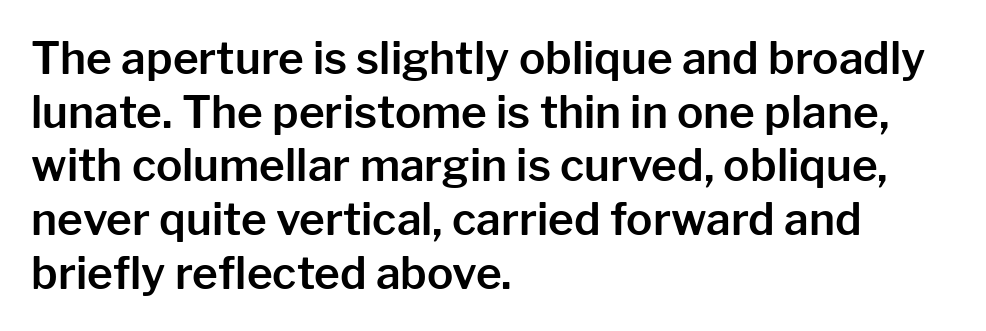
{"serif": "no", "italic": "no", "width": "normal", "stroke_contrast": "low", "x_height": "medium", "monospaced": "no", "underline": "no", "align": "left", "line_spacing_ratio": 1.22, "letter_spacing": "normal", "letter_spacing_em": 0.0, "glyph_px": 44}
